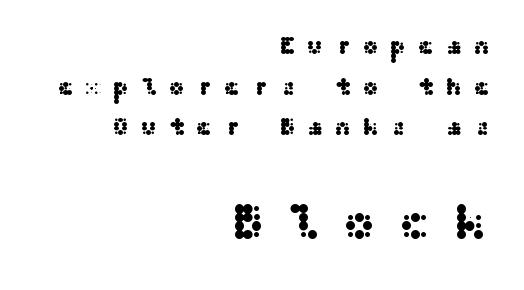
The image shows 52 px wide sans-serif type, upright; set right-aligned, normal line spacing (1.56x), unusually wide letter spacing (+0.4 em), not underlined; the second (bottom) block is 2.0x larger; medium stroke contrast and a medium x-height.
